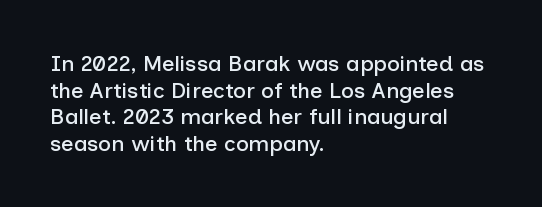
Q: Is the text italic (slanted)? A: No, it is upright.
Q: Is the text underlined? A: No.
Q: How is the paragraph aligned? A: Left-aligned.
Q: Is the spacing between letters normal or unusually wide? A: Normal.
